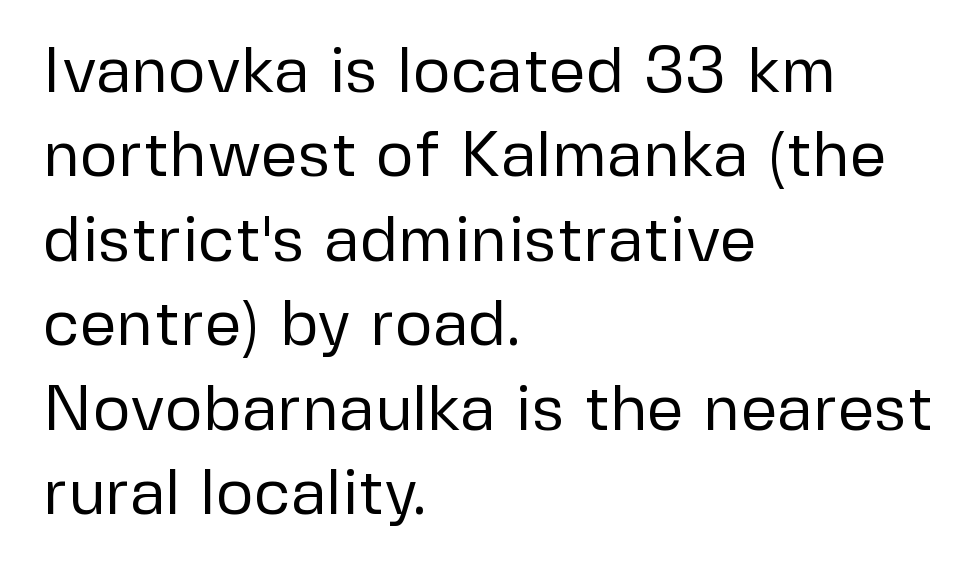
Q: Is the text bold? A: No.
Q: Is the text italic (slanted)? A: No, it is upright.
Q: Is the typeface a serif or a sans-serif typeface? A: Sans-serif.
Q: Is the text underlined? A: No.
Q: How is the paragraph aligned? A: Left-aligned.
Q: Is the spacing between letters normal or unusually wide? A: Normal.
Q: Is the spacing between lines tight, normal or loose? A: Normal.
Q: Width (condensed, normal, or wide)? A: Normal.
Q: Stroke contrast? A: Low.
Q: x-height? A: Medium.
Q: Monospaced? A: No.
